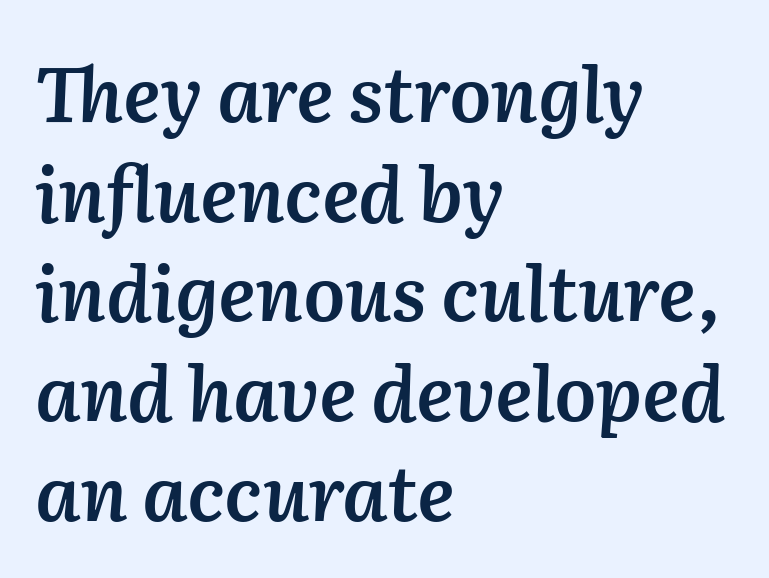
{"italic": "yes", "lean": "right", "slant_degrees": 2, "bold": "semi", "weight": "semibold", "width": "normal", "stroke_contrast": "medium", "x_height": "medium", "monospaced": "no", "underline": "no", "align": "left", "line_spacing": "normal", "line_spacing_ratio": 1.33, "letter_spacing": "normal", "letter_spacing_em": 0.0, "glyph_px": 75}
